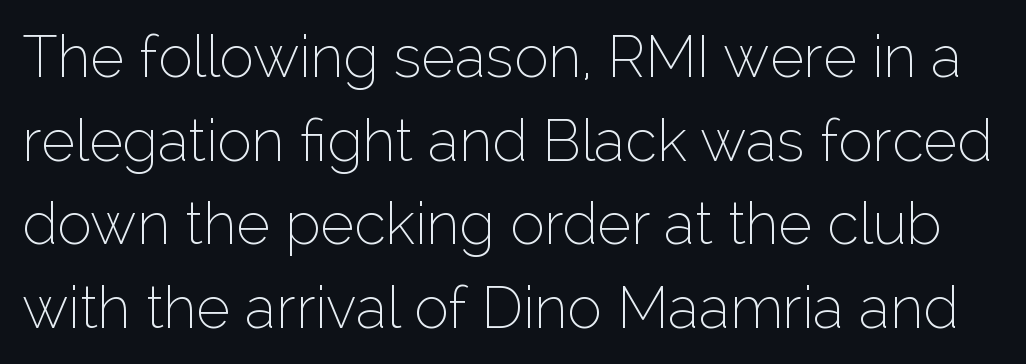
Q: Is the text bold? A: No.
Q: Is the text italic (slanted)? A: No, it is upright.
Q: Is the typeface a serif or a sans-serif typeface? A: Sans-serif.
Q: Is the text underlined? A: No.
Q: Is the spacing between letters normal or unusually wide? A: Normal.
Q: Is the spacing between lines tight, normal or loose? A: Normal.
Q: Width (condensed, normal, or wide)? A: Normal.
Q: Stroke contrast? A: Low.
Q: x-height? A: Medium.
Q: Monospaced? A: No.
